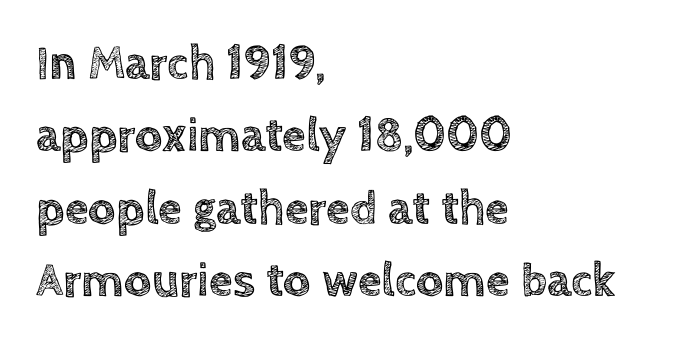
{"italic": "no", "width": "normal", "x_height": "large", "monospaced": "no", "underline": "no", "align": "left", "line_spacing": "normal", "line_spacing_ratio": 1.51, "letter_spacing": "normal", "letter_spacing_em": 0.0, "glyph_px": 48}
